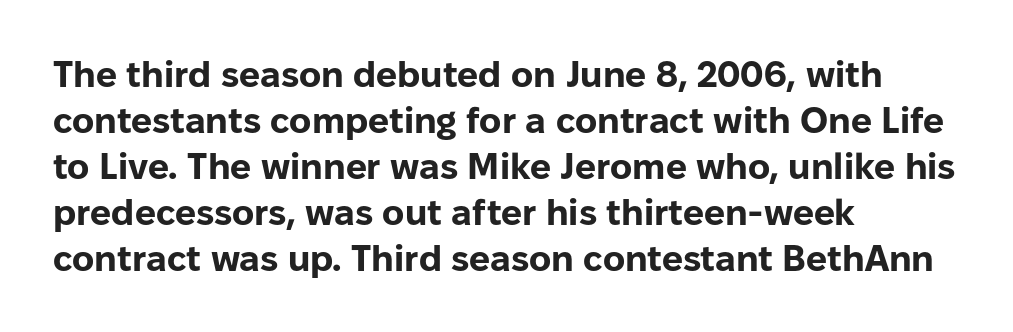
{"serif": "no", "italic": "no", "bold": "yes", "weight": "bold", "width": "normal", "stroke_contrast": "low", "x_height": "medium", "monospaced": "no", "underline": "no", "align": "left", "line_spacing_ratio": 1.24, "letter_spacing": "normal", "letter_spacing_em": 0.0, "glyph_px": 37}
